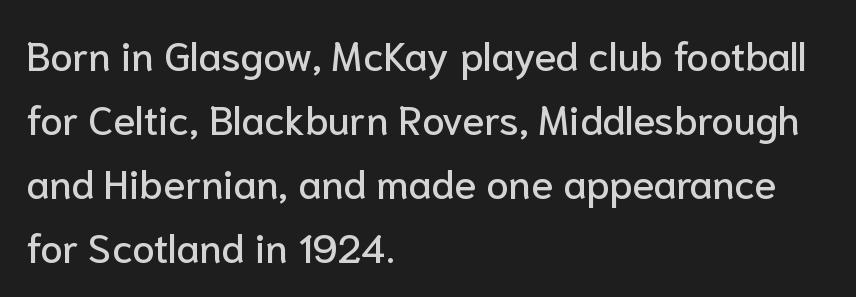
The image shows 40 px sans-serif type, upright; set left-aligned, normal line spacing (1.6x), normal letter spacing, not underlined; low stroke contrast and a medium x-height.
